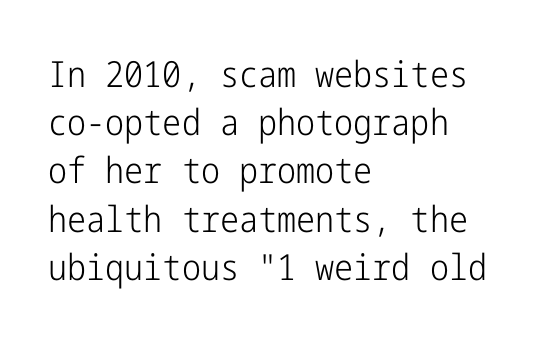
Short note: letters normally spaced. This is roman type, the default non-slanted kind. The text block is weighted toward the left margin, trailing off unevenly rightward. Nothing sits at the stroke ends, so this counts as sans-serif. The weight would be labelled regular, book, light, or lighter still.
